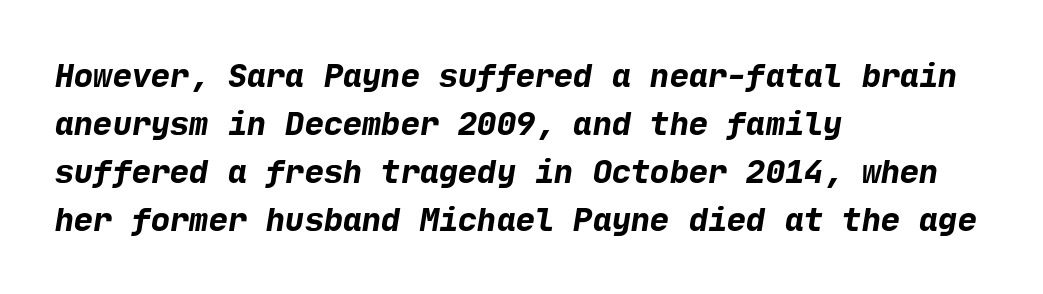
{"serif": "no", "bold": "yes", "weight": "bold", "width": "normal", "stroke_contrast": "low", "x_height": "medium", "underline": "no", "align": "left", "line_spacing": "normal", "line_spacing_ratio": 1.5, "letter_spacing": "normal", "letter_spacing_em": 0.0, "glyph_px": 32}
